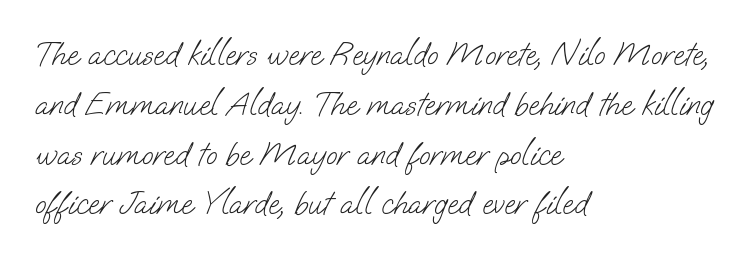
Q: Is the text bold? A: No.
Q: Is the typeface a serif or a sans-serif typeface? A: Sans-serif.
Q: Is the text underlined? A: No.
Q: How is the paragraph aligned? A: Left-aligned.
Q: Is the spacing between letters normal or unusually wide? A: Normal.
Q: Is the spacing between lines tight, normal or loose? A: Normal.
Q: Width (condensed, normal, or wide)? A: Normal.
Q: Stroke contrast? A: Low.
Q: x-height? A: Small.
Q: Monospaced? A: No.
